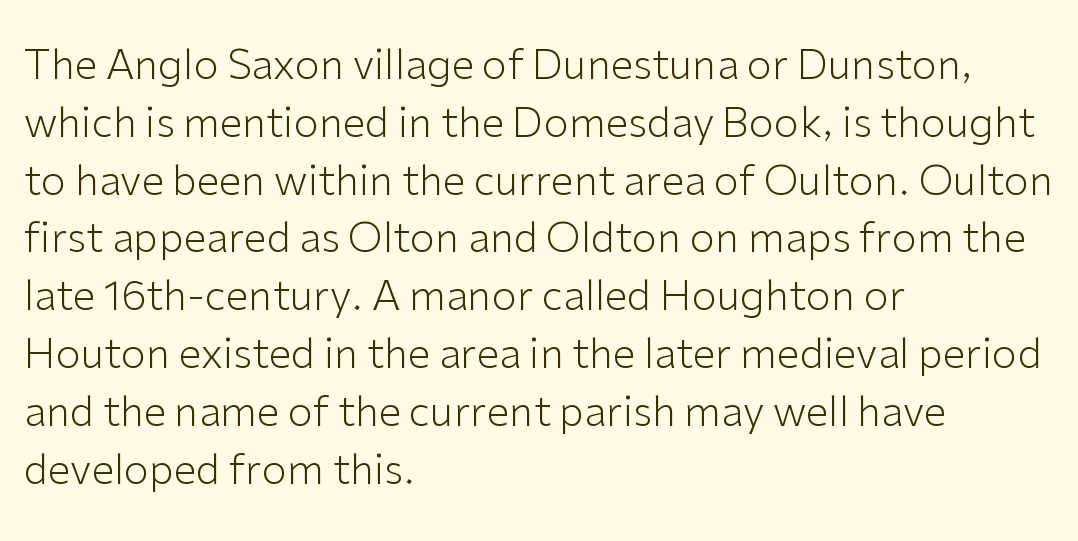
{"serif": "no", "italic": "no", "bold": "no", "weight": "light", "width": "normal", "stroke_contrast": "low", "x_height": "medium", "monospaced": "no", "underline": "no", "align": "left", "line_spacing": "normal", "line_spacing_ratio": 1.41, "letter_spacing": "normal", "letter_spacing_em": 0.0, "glyph_px": 41}
